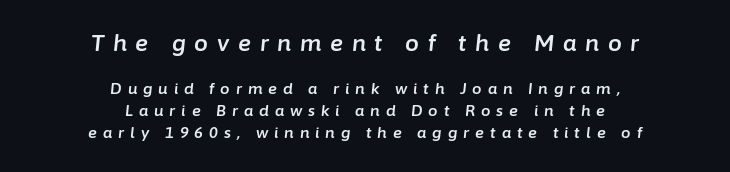
Both edges are ragged and mirror each other, which tells us the setting is centered. Tall strokes in this sample are angled rather than plumb. The composition opens big and finishes small. The leading is moderate, giving the passage an even texture. The gap between lines stays unmarked.
